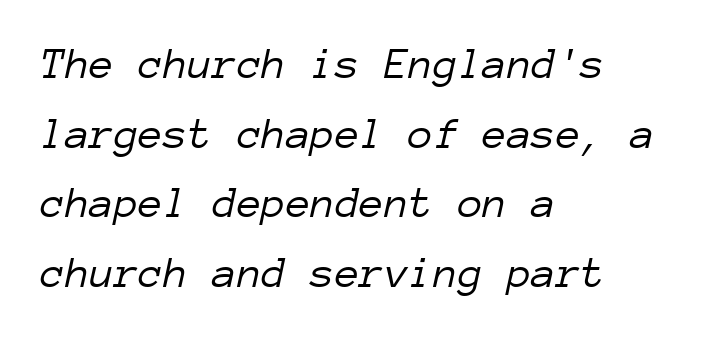
This is oblique type, the kind used for emphasis or titles. The baseline area is clear. The passage shown is typed in a monospace face where columns stay perfectly aligned. Weight: regular or lighter. This sample is left-justified, so line endings fall wherever the words run out.
